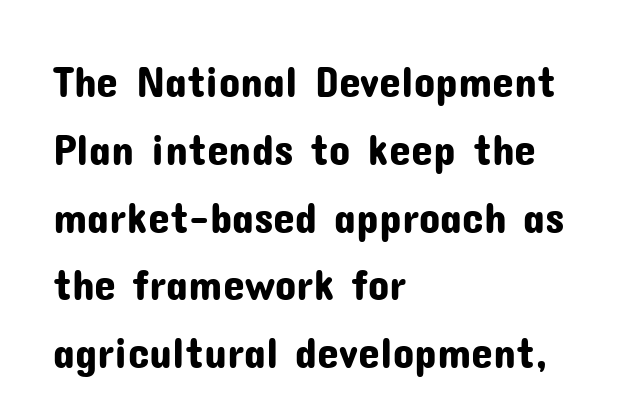
The vertical gap from one line to the next is medium. The face used here is a sans, in the tradition of grotesques and geometrics. Left-aligned paragraph, ragged on the right. Nothing unusual about the tracking: characters are spaced as the font intends. Unlike italic type, these characters show no tilt at all.
